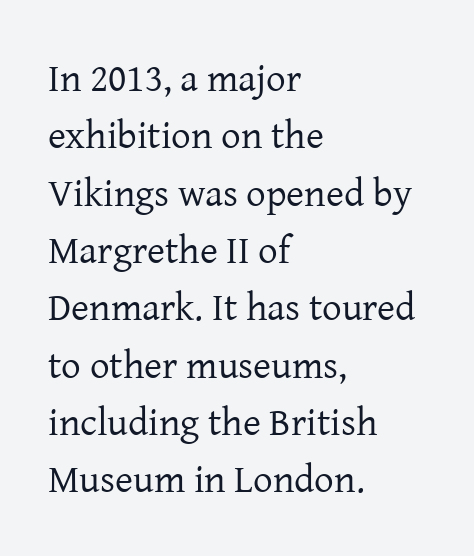
{"serif": "yes", "italic": "no", "bold": "no", "weight": "regular", "width": "normal", "stroke_contrast": "low", "x_height": "medium", "monospaced": "no", "underline": "no", "align": "left", "line_spacing": "normal", "line_spacing_ratio": 1.47, "letter_spacing": "normal", "letter_spacing_em": 0.0, "glyph_px": 39}
